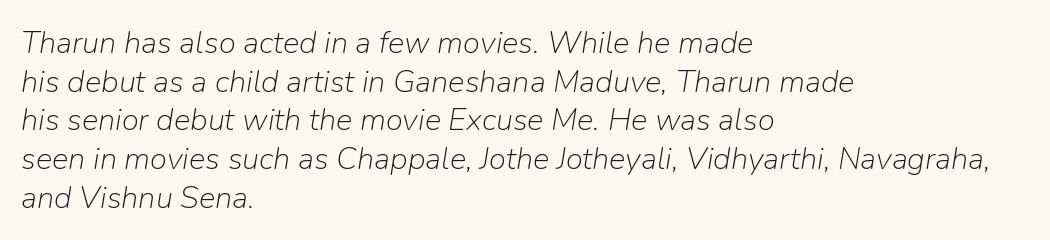
The image shows 31 px light type, italic (leaning right); set left-aligned, normal line spacing (1.25x), normal letter spacing, not underlined; low stroke contrast and a medium x-height.
